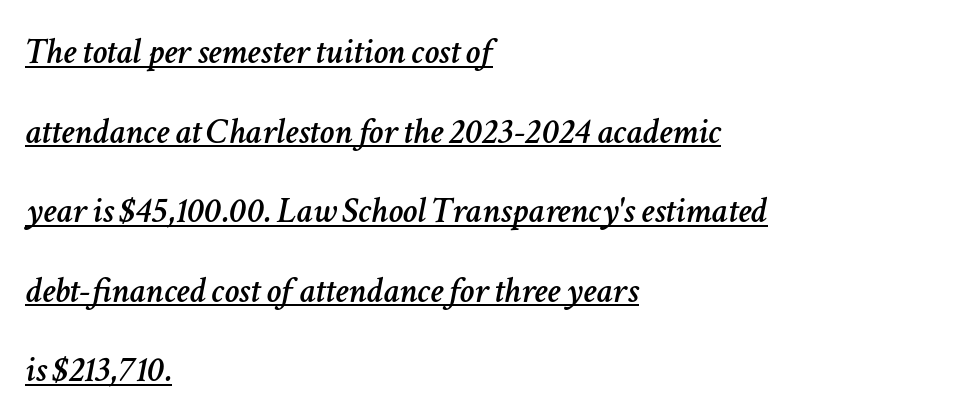
You could call the tracking neutral — neither tight nor loose. Horizontal alignment here is leftward, the default for most running prose. The leading is generous, giving the passage an open texture. An italicized treatment has been applied to the whole sample. Spacing verdict: proportional, widths tailored to each character. Like a heading marked for emphasis, these lines bear an underscore.
